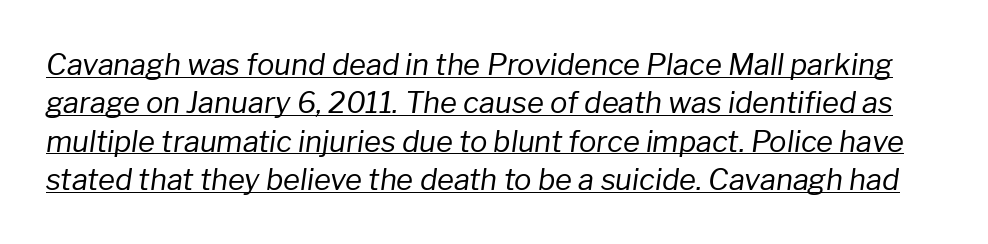
The image shows 29 px regular-weight type, italic (leaning right); set normal line spacing (1.32x), normal letter spacing, underlined; low stroke contrast and a medium x-height.
